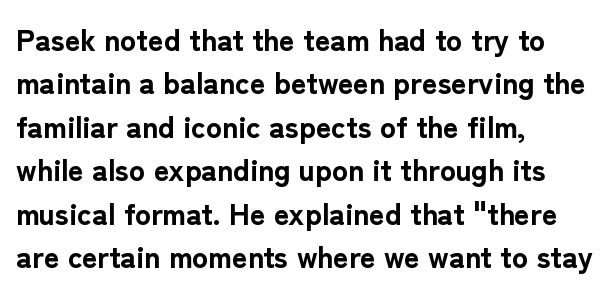
Q: Is the text bold? A: Yes.
Q: Is the text italic (slanted)? A: No, it is upright.
Q: Is the typeface a serif or a sans-serif typeface? A: Sans-serif.
Q: Is the text underlined? A: No.
Q: How is the paragraph aligned? A: Left-aligned.
Q: Is the spacing between letters normal or unusually wide? A: Normal.
Q: Is the spacing between lines tight, normal or loose? A: Normal.
Q: Width (condensed, normal, or wide)? A: Normal.
Q: Stroke contrast? A: Low.
Q: x-height? A: Medium.
Q: Monospaced? A: No.
